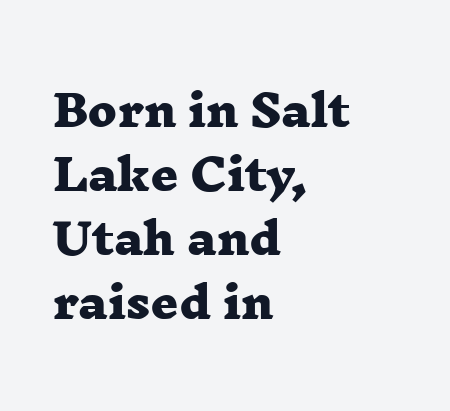
Q: Is the text bold? A: Yes.
Q: Is the typeface a serif or a sans-serif typeface? A: Serif.
Q: Is the text underlined? A: No.
Q: How is the paragraph aligned? A: Left-aligned.
Q: Is the spacing between letters normal or unusually wide? A: Normal.
Q: Is the spacing between lines tight, normal or loose? A: Normal.
Q: Width (condensed, normal, or wide)? A: Wide.
Q: Stroke contrast? A: Low.
Q: x-height? A: Medium.
Q: Monospaced? A: No.
